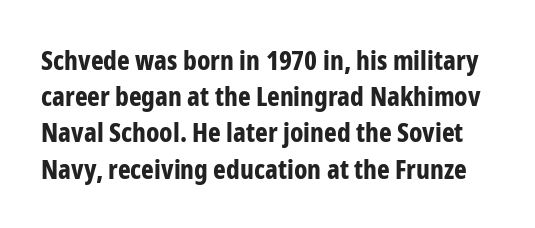
Q: Is the text bold? A: Yes.
Q: Is the text italic (slanted)? A: No, it is upright.
Q: Is the text underlined? A: No.
Q: Is the spacing between letters normal or unusually wide? A: Normal.
Q: Is the spacing between lines tight, normal or loose? A: Normal.
